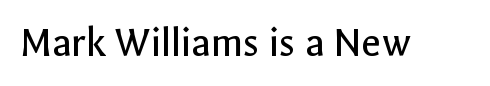
{"serif": "no", "italic": "no", "bold": "no", "weight": "regular", "width": "normal", "x_height": "medium", "monospaced": "no", "underline": "no", "letter_spacing": "normal", "letter_spacing_em": 0.0, "glyph_px": 43}
